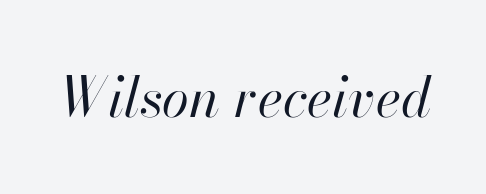
The image shows 55 px regular-weight type, italic (leaning right); set normal letter spacing, not underlined; high stroke contrast and a small x-height.
